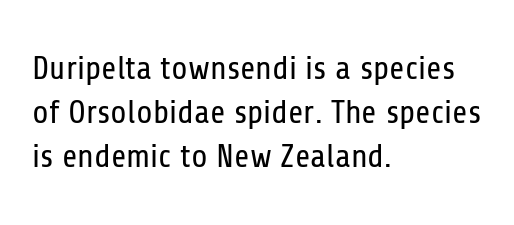
Q: Is the text bold? A: No.
Q: Is the text italic (slanted)? A: No, it is upright.
Q: Is the typeface a serif or a sans-serif typeface? A: Sans-serif.
Q: Is the text underlined? A: No.
Q: How is the paragraph aligned? A: Left-aligned.
Q: Is the spacing between letters normal or unusually wide? A: Normal.
Q: Is the spacing between lines tight, normal or loose? A: Normal.
Q: Width (condensed, normal, or wide)? A: Condensed.
Q: Stroke contrast? A: Low.
Q: x-height? A: Medium.
Q: Monospaced? A: No.
